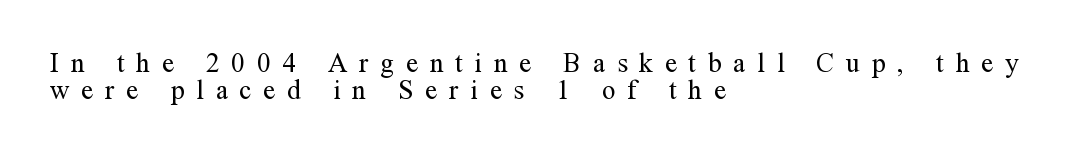
The image shows 27 px text type, upright; set left-aligned, tight line spacing (1.01x), unusually wide letter spacing (+0.44 em), not underlined.
